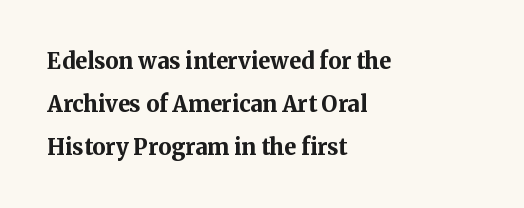
Q: Is the text bold? A: Yes.
Q: Is the text italic (slanted)? A: No, it is upright.
Q: Is the text underlined? A: No.
Q: How is the paragraph aligned? A: Left-aligned.
Q: Is the spacing between letters normal or unusually wide? A: Normal.
Q: Is the spacing between lines tight, normal or loose? A: Loose.
